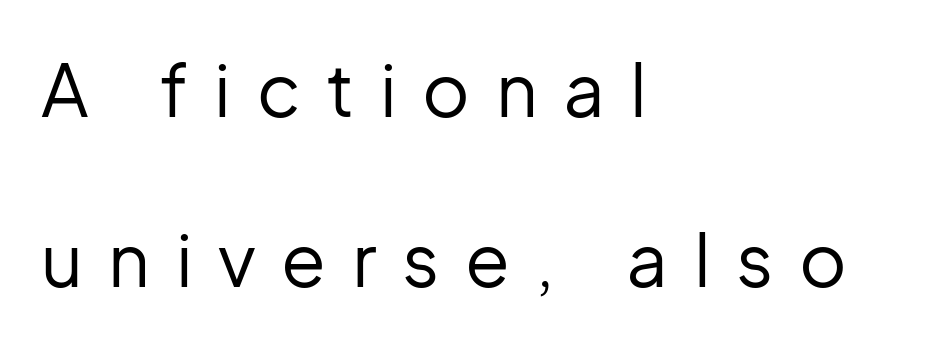
Q: Is the text bold? A: No.
Q: Is the text italic (slanted)? A: No, it is upright.
Q: Is the typeface a serif or a sans-serif typeface? A: Sans-serif.
Q: Is the text underlined? A: No.
Q: How is the paragraph aligned? A: Left-aligned.
Q: Is the spacing between letters normal or unusually wide? A: Unusually wide.
Q: Is the spacing between lines tight, normal or loose? A: Loose.
Q: Width (condensed, normal, or wide)? A: Normal.
Q: Stroke contrast? A: Low.
Q: x-height? A: Medium.
Q: Monospaced? A: No.
